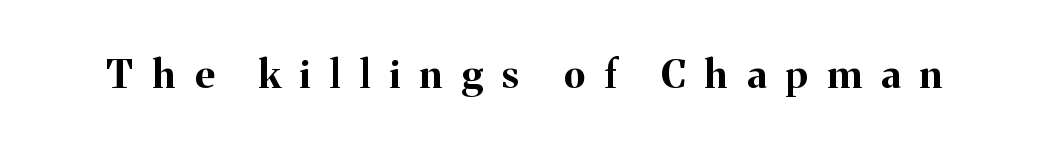
{"serif": "yes", "italic": "no", "bold": "yes", "weight": "bold", "width": "normal", "stroke_contrast": "medium", "x_height": "medium", "monospaced": "no", "underline": "no", "letter_spacing": "wide", "letter_spacing_em": 0.5, "glyph_px": 39}
